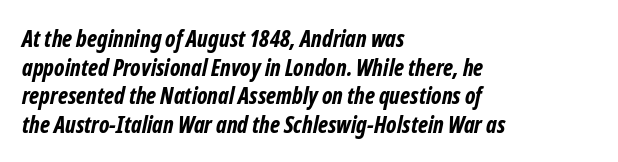
{"bold": "yes", "underline": "no", "align": "left", "line_spacing_ratio": 1.24, "letter_spacing": "normal", "letter_spacing_em": 0.0, "glyph_px": 23}
